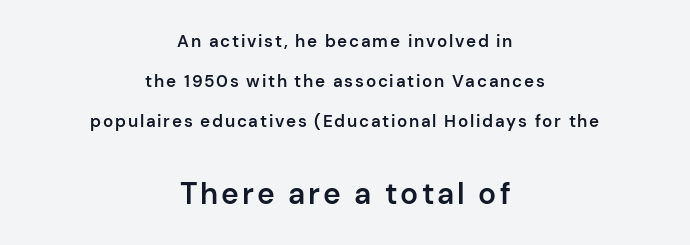
Q: Is the text bold? A: Semi-bold.
Q: Is the text italic (slanted)? A: No, it is upright.
Q: Is the typeface a serif or a sans-serif typeface? A: Sans-serif.
Q: Is the text underlined? A: No.
Q: How is the paragraph aligned? A: Centered.
Q: Is the spacing between lines tight, normal or loose? A: Loose.
Q: Which block of text is set in a larger size, the first (top) or the second (bottom)? A: The second (bottom) one.
Q: Width (condensed, normal, or wide)? A: Normal.
Q: Stroke contrast? A: Low.
Q: x-height? A: Medium.
Q: Monospaced? A: No.
